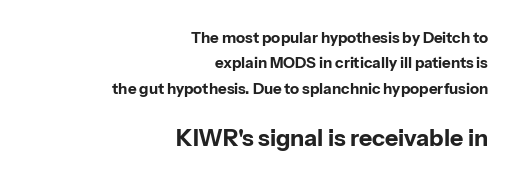
{"italic": "no", "bold": "yes", "underline": "no", "align": "right", "line_spacing": "normal", "line_spacing_ratio": 1.7, "letter_spacing": "normal", "letter_spacing_em": 0.0, "larger_block": "second", "size_ratio": 1.53, "glyph_px": 23}
